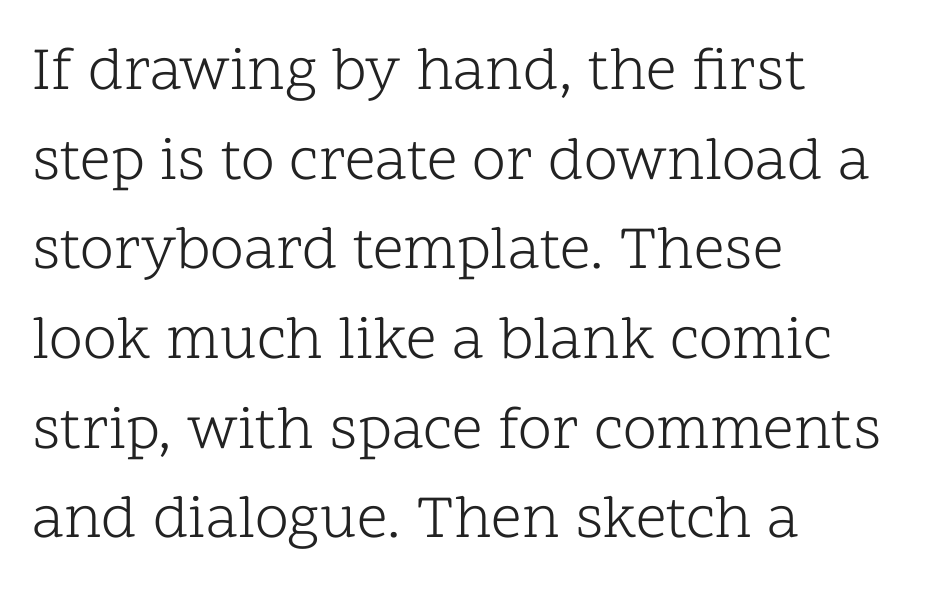
Q: Is the text bold? A: No.
Q: Is the text italic (slanted)? A: No, it is upright.
Q: Is the typeface a serif or a sans-serif typeface? A: Serif.
Q: Is the text underlined? A: No.
Q: How is the paragraph aligned? A: Left-aligned.
Q: Is the spacing between letters normal or unusually wide? A: Normal.
Q: Is the spacing between lines tight, normal or loose? A: Normal.
Q: Width (condensed, normal, or wide)? A: Normal.
Q: Stroke contrast? A: Low.
Q: x-height? A: Medium.
Q: Monospaced? A: No.
